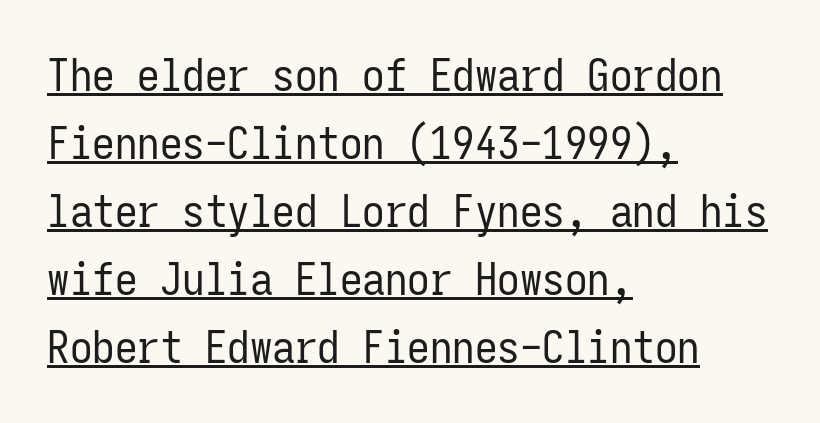
The image shows 45 px regular-weight, condensed sans-serif type, upright, monospaced; set left-aligned, normal line spacing (1.51x), normal letter spacing, underlined; low stroke contrast and a medium x-height.
